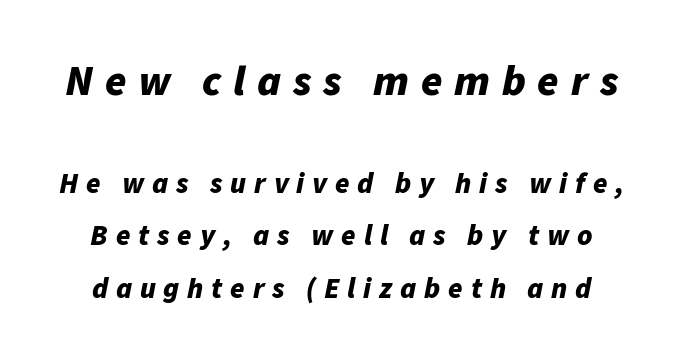
The passage shown is not underscored anywhere. These lines carry a lot of weight — the face is fully bold. Loose tracking; the words dissolve into strings of separated letters. Italic? Definitely — the glyphs are oblique. Which of the two is more prominent by size? The first, at the top.
